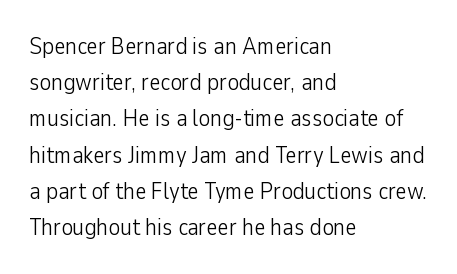
Default kerning and tracking; the words read as compact shapes. Tall strokes in this sample are plumb rather than angled. This rendering uses left alignment, leaving the right contour irregular. Students, observe: this is what conventionally led text looks like. Each stroke keeps to a modest, everyday thickness or less. Honestly, there is no underline to notice here at all.
